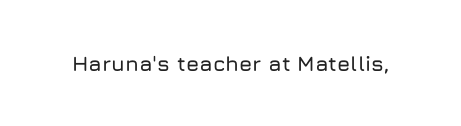
The image shows 21 px text type, upright; set normal letter spacing, not underlined.
